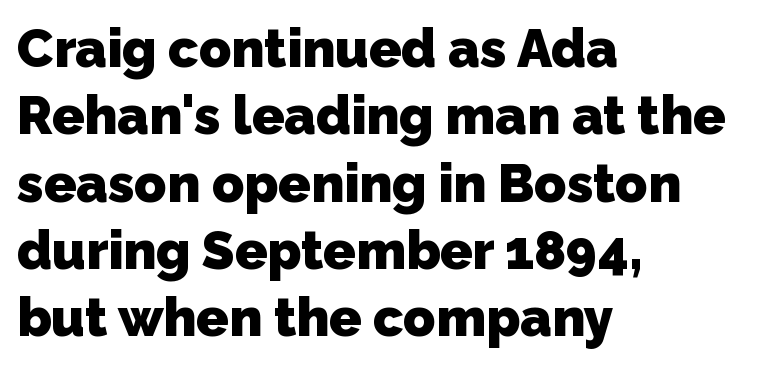
{"serif": "no", "bold": "yes", "weight": "heavy", "width": "normal", "stroke_contrast": "low", "x_height": "medium", "monospaced": "no", "underline": "no", "align": "left", "line_spacing": "normal", "line_spacing_ratio": 1.27, "letter_spacing": "normal", "letter_spacing_em": 0.0, "glyph_px": 53}
